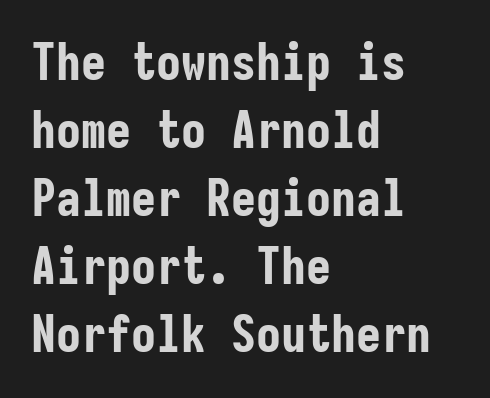
The image shows 50 px bold, condensed sans-serif type, upright, monospaced; set left-aligned, normal line spacing (1.36x), normal letter spacing, not underlined; low stroke contrast and a medium x-height.
